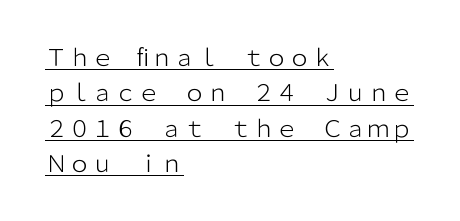
{"italic": "no", "bold": "no", "underline": "yes", "align": "left", "line_spacing": "normal", "line_spacing_ratio": 1.54, "letter_spacing": "normal", "letter_spacing_em": 0.0, "glyph_px": 23}
